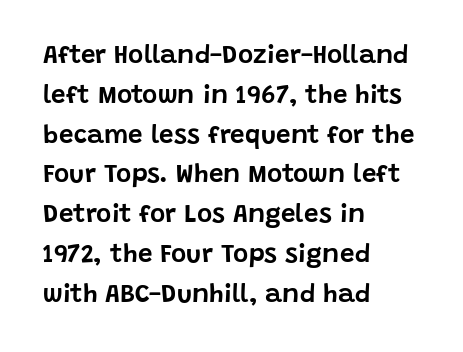
The image shows 26 px text type, upright; set left-aligned, normal line spacing (1.53x), normal letter spacing, not underlined.
